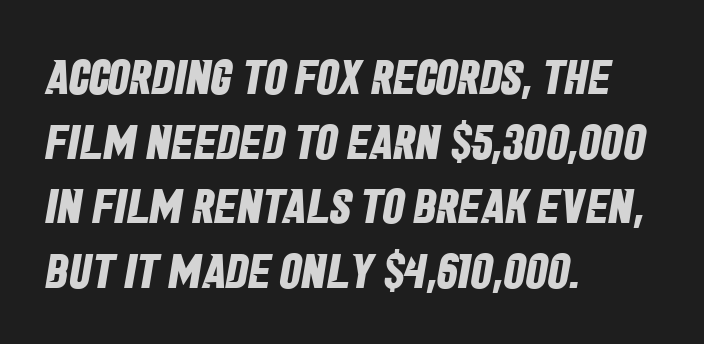
Q: Is the text bold? A: Yes.
Q: Is the typeface a serif or a sans-serif typeface? A: Sans-serif.
Q: Is the text underlined? A: No.
Q: How is the paragraph aligned? A: Left-aligned.
Q: Is the spacing between letters normal or unusually wide? A: Normal.
Q: Is the spacing between lines tight, normal or loose? A: Normal.
Q: Width (condensed, normal, or wide)? A: Condensed.
Q: Stroke contrast? A: Low.
Q: x-height? A: Large.
Q: Monospaced? A: No.
